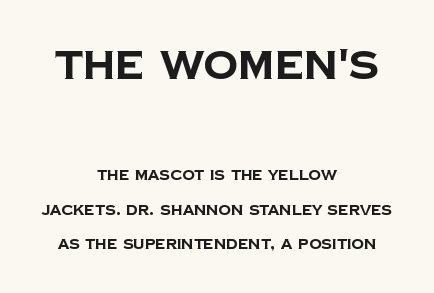
Q: Is the text bold? A: Yes.
Q: Is the typeface a serif or a sans-serif typeface? A: Sans-serif.
Q: Is the text underlined? A: No.
Q: How is the paragraph aligned? A: Centered.
Q: Is the spacing between letters normal or unusually wide? A: Normal.
Q: Is the spacing between lines tight, normal or loose? A: Loose.
Q: Which block of text is set in a larger size, the first (top) or the second (bottom)? A: The first (top) one.
Q: Width (condensed, normal, or wide)? A: Normal.
Q: Stroke contrast? A: Low.
Q: x-height? A: Large.
Q: Monospaced? A: No.
